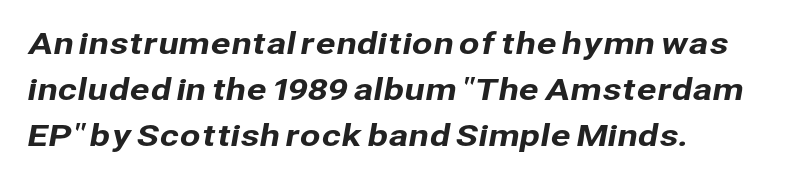
Q: Is the typeface a serif or a sans-serif typeface? A: Sans-serif.
Q: Is the text underlined? A: No.
Q: How is the paragraph aligned? A: Left-aligned.
Q: Is the spacing between letters normal or unusually wide? A: Normal.
Q: Is the spacing between lines tight, normal or loose? A: Normal.
Q: Width (condensed, normal, or wide)? A: Normal.
Q: Stroke contrast? A: Low.
Q: x-height? A: Medium.
Q: Monospaced? A: No.
